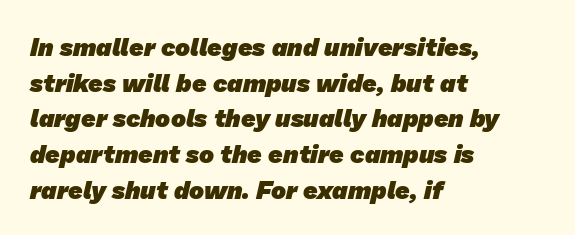
The image shows 25 px bold type; set left-aligned, normal line spacing (1.43x), normal letter spacing, not underlined.
